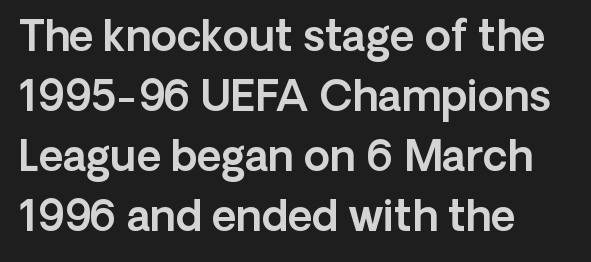
The image shows 42 px sans-serif type, upright; set left-aligned, normal line spacing (1.43x), normal letter spacing, not underlined; a medium x-height.
